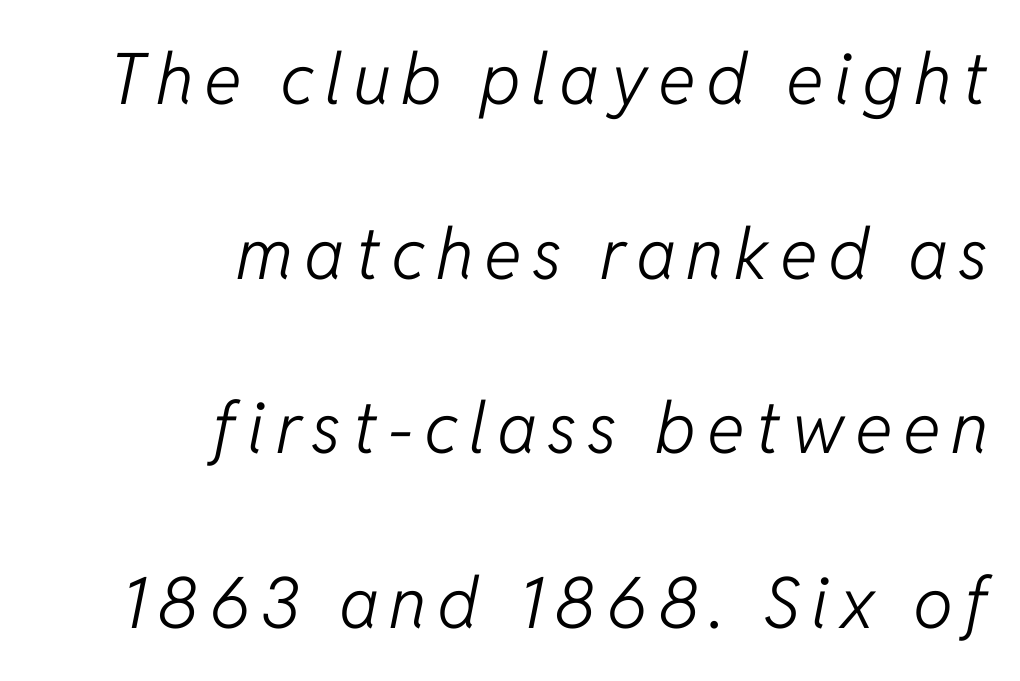
In terms of leading, this rendering errs on the spacious side. The face used here is proportionally spaced, like ordinary book or web type. Is the stroke heavy? The answer is a plain regular-or-lighter. The letters are slanted; this is an italic face.
